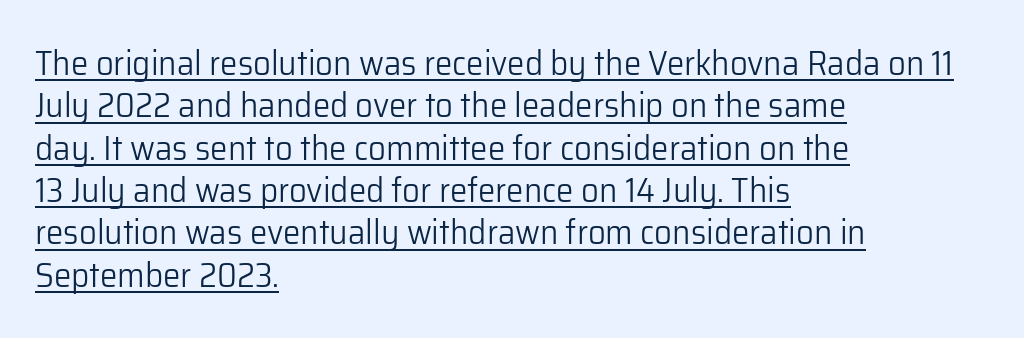
Q: Is the text bold? A: No.
Q: Is the text italic (slanted)? A: No, it is upright.
Q: Is the typeface a serif or a sans-serif typeface? A: Sans-serif.
Q: Is the text underlined? A: Yes.
Q: How is the paragraph aligned? A: Left-aligned.
Q: Is the spacing between letters normal or unusually wide? A: Normal.
Q: Width (condensed, normal, or wide)? A: Normal.
Q: Stroke contrast? A: Low.
Q: x-height? A: Medium.
Q: Monospaced? A: No.
